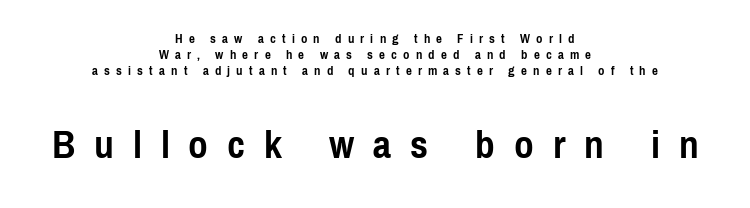
The image shows 43 px semibold, condensed sans-serif type, upright; set centered, tight line spacing (1.14x), unusually wide letter spacing (+0.44 em), not underlined; the second (bottom) block is 3.07x larger; low stroke contrast and a medium x-height.
